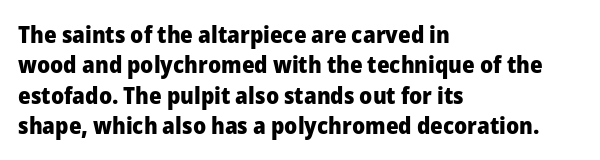
The image shows 23 px bold type, upright; set left-aligned, normal line spacing (1.32x), normal letter spacing, not underlined.
